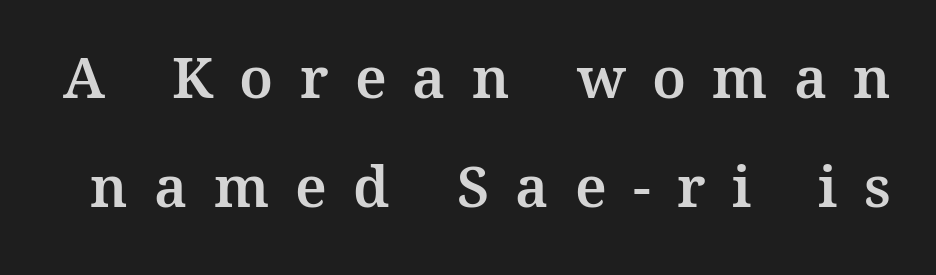
{"serif": "yes", "italic": "no", "width": "normal", "stroke_contrast": "medium", "x_height": "medium", "monospaced": "no", "underline": "no", "line_spacing": "loose", "line_spacing_ratio": 1.92, "letter_spacing": "wide", "letter_spacing_em": 0.46, "glyph_px": 57}
